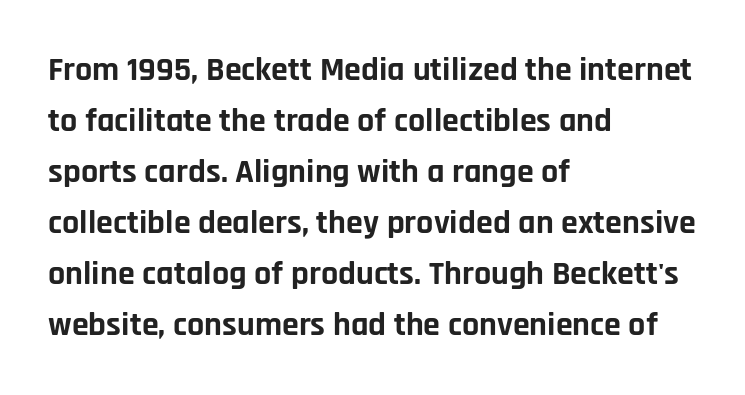
{"serif": "no", "italic": "no", "bold": "yes", "weight": "bold", "width": "normal", "stroke_contrast": "low", "x_height": "large", "monospaced": "no", "underline": "no", "align": "left", "line_spacing": "normal", "line_spacing_ratio": 1.5, "letter_spacing": "normal", "letter_spacing_em": 0.0, "glyph_px": 34}
